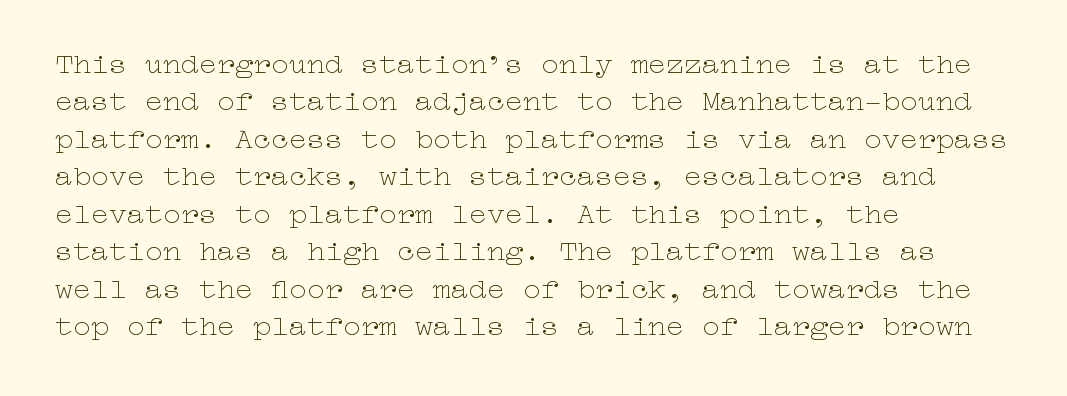
The image shows 30 px thin, wide type, upright; set left-aligned, normal line spacing (1.25x), normal letter spacing, not underlined; low stroke contrast and a medium x-height.
